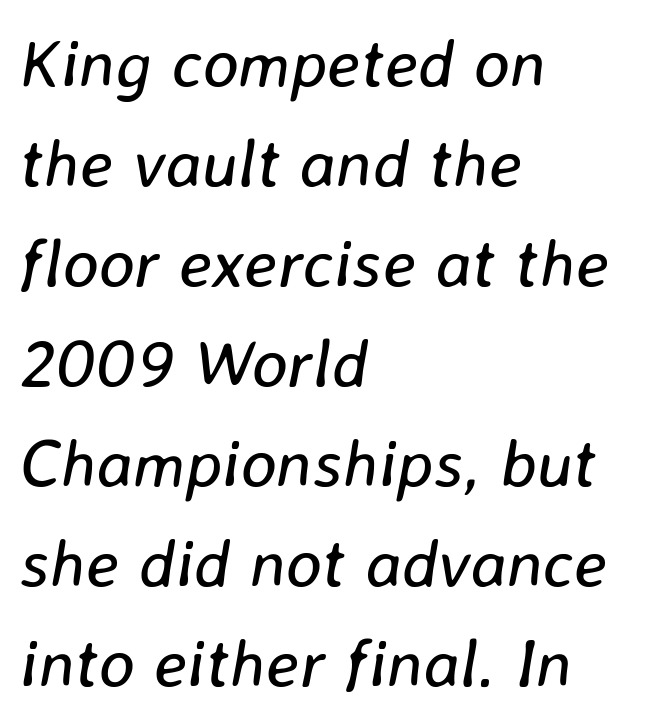
The image shows 68 px regular-weight type, italic (leaning right); set left-aligned, normal line spacing (1.47x), normal letter spacing, not underlined; low stroke contrast and a medium x-height.
